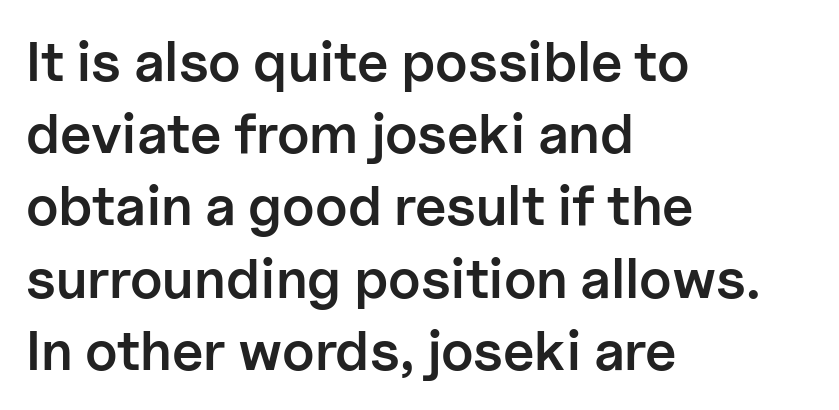
The paragraph has a hard left edge and a soft right edge. Nope, not italic — everything's standing straight. A bit beefed up — I'd call it semibold rather than bold. Check where the strokes stop: nothing finishes them off — pure sans. Check under the words: just untouched page. Look at the tracking — it's just the regular setting, nothing added.
